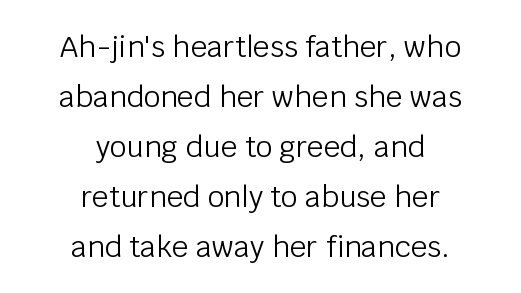
I'd call this a sans setting — the letters go barefoot. This sample has the flowing, uneven cadence of proportional lettering. Every character sits straight up, as roman type does. One-word summary of the alignment: center. There is no visible air inserted between adjacent glyphs. Weight: regular or lighter.
